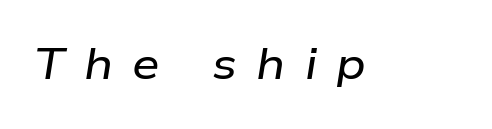
{"italic": "yes", "lean": "right", "slant_degrees": 9, "width": "wide", "stroke_contrast": "low", "x_height": "medium", "monospaced": "no", "underline": "no", "letter_spacing": "wide", "letter_spacing_em": 0.44, "glyph_px": 44}
